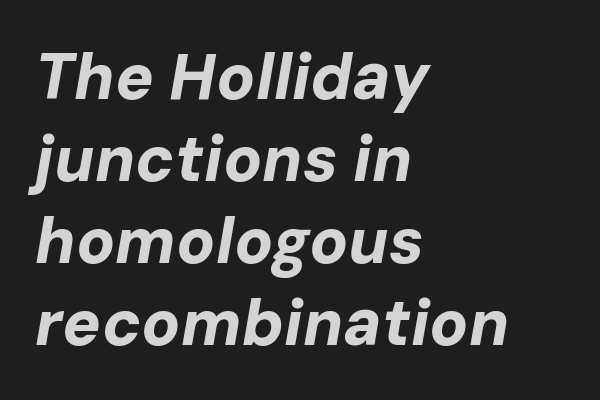
{"italic": "yes", "lean": "right", "slant_degrees": 10, "bold": "yes", "weight": "bold", "width": "normal", "stroke_contrast": "low", "x_height": "medium", "monospaced": "no", "underline": "no", "align": "left", "line_spacing": "normal", "line_spacing_ratio": 1.28, "letter_spacing": "normal", "letter_spacing_em": 0.0, "glyph_px": 64}
